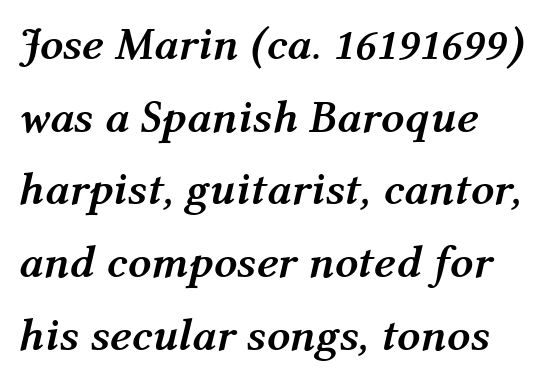
{"italic": "yes", "lean": "right", "slant_degrees": 12, "bold": "yes", "weight": "semibold", "width": "normal", "stroke_contrast": "medium", "x_height": "medium", "monospaced": "no", "underline": "no", "align": "left", "line_spacing": "normal", "line_spacing_ratio": 1.58, "letter_spacing": "normal", "letter_spacing_em": 0.0, "glyph_px": 46}
